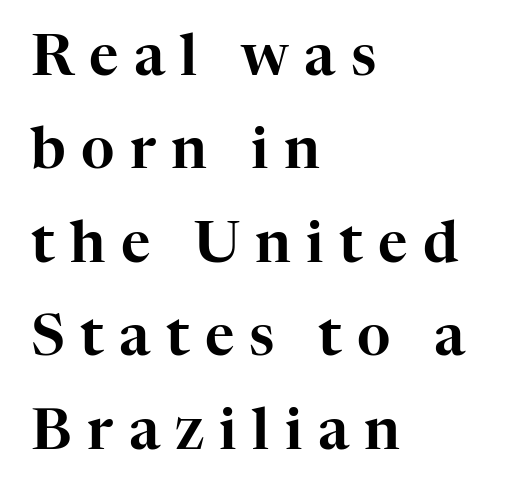
{"serif": "yes", "italic": "no", "width": "normal", "stroke_contrast": "high", "x_height": "medium", "monospaced": "no", "underline": "no", "align": "left", "line_spacing": "normal", "line_spacing_ratio": 1.64, "letter_spacing": "wide", "letter_spacing_em": 0.27, "glyph_px": 57}
